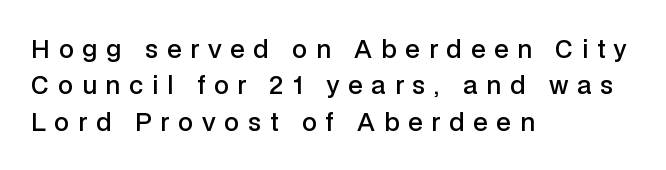
{"italic": "no", "bold": "semi", "underline": "no", "align": "left", "line_spacing": "normal", "line_spacing_ratio": 1.52, "letter_spacing": "wide", "letter_spacing_em": 0.37, "glyph_px": 24}
